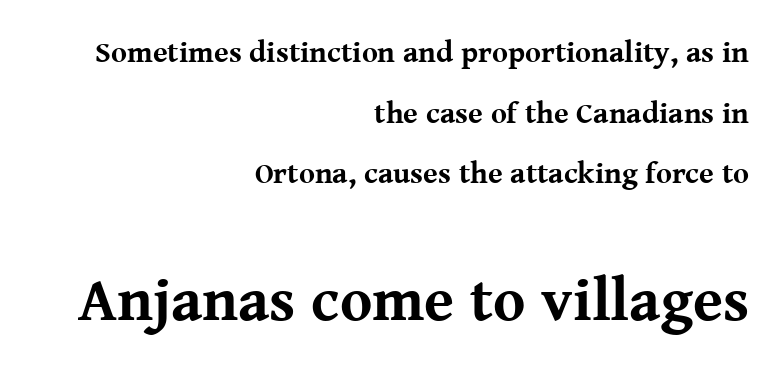
Q: Is the text bold? A: Yes.
Q: Is the text italic (slanted)? A: No, it is upright.
Q: Is the typeface a serif or a sans-serif typeface? A: Serif.
Q: Is the text underlined? A: No.
Q: How is the paragraph aligned? A: Right-aligned.
Q: Is the spacing between letters normal or unusually wide? A: Normal.
Q: Is the spacing between lines tight, normal or loose? A: Loose.
Q: Which block of text is set in a larger size, the first (top) or the second (bottom)? A: The second (bottom) one.
Q: Width (condensed, normal, or wide)? A: Normal.
Q: Stroke contrast? A: Medium.
Q: x-height? A: Medium.
Q: Monospaced? A: No.
